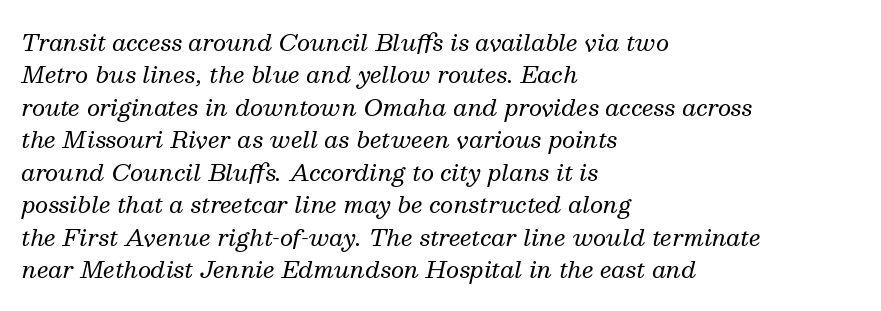
Q: Is the text bold? A: No.
Q: Is the text italic (slanted)? A: Yes, it leans right by about 13 degrees.
Q: Is the text underlined? A: No.
Q: How is the paragraph aligned? A: Left-aligned.
Q: Is the spacing between letters normal or unusually wide? A: Normal.
Q: Is the spacing between lines tight, normal or loose? A: Normal.
